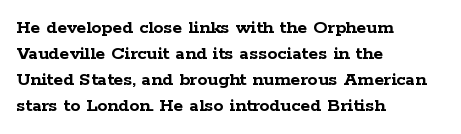
Q: Is the text bold? A: Yes.
Q: Is the text italic (slanted)? A: No, it is upright.
Q: Is the text underlined? A: No.
Q: How is the paragraph aligned? A: Left-aligned.
Q: Is the spacing between letters normal or unusually wide? A: Normal.
Q: Is the spacing between lines tight, normal or loose? A: Normal.
